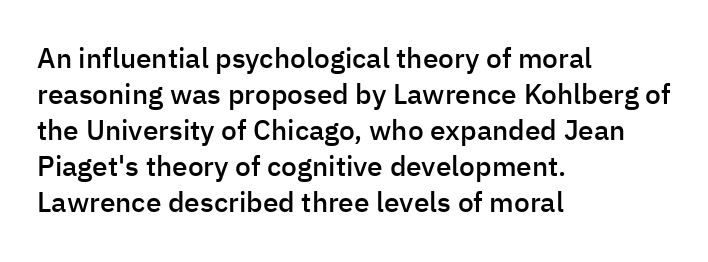
{"serif": "no", "italic": "no", "bold": "semi", "weight": "semibold", "width": "normal", "stroke_contrast": "low", "x_height": "medium", "monospaced": "no", "underline": "no", "align": "left", "line_spacing": "normal", "line_spacing_ratio": 1.29, "letter_spacing": "normal", "letter_spacing_em": 0.0, "glyph_px": 28}
